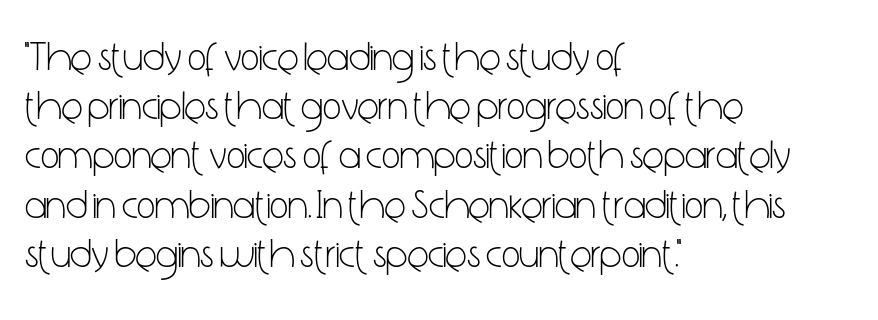
A clean baseline with only descenders dipping below it. The type sits square on the baseline with zero lean. Unbolded letterforms with no extra heft. These lines are set flush left with a ragged right edge. No feet cap the strokes, marking this as sans-serif type. Tracking value appears to be zero — textbook default spacing.
